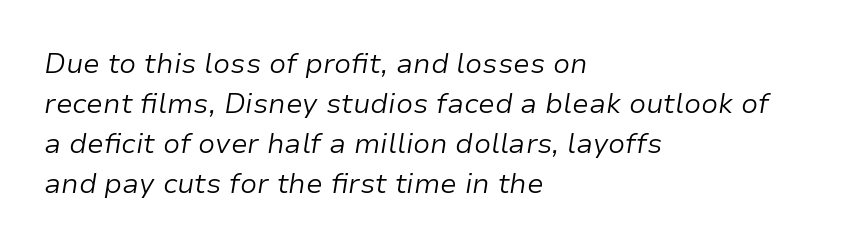
{"italic": "yes", "lean": "right", "slant_degrees": 9, "bold": "no", "weight": "light", "width": "normal", "stroke_contrast": "low", "x_height": "medium", "monospaced": "no", "underline": "no", "align": "left", "line_spacing": "normal", "line_spacing_ratio": 1.43, "letter_spacing": "normal", "letter_spacing_em": 0.0, "glyph_px": 28}
